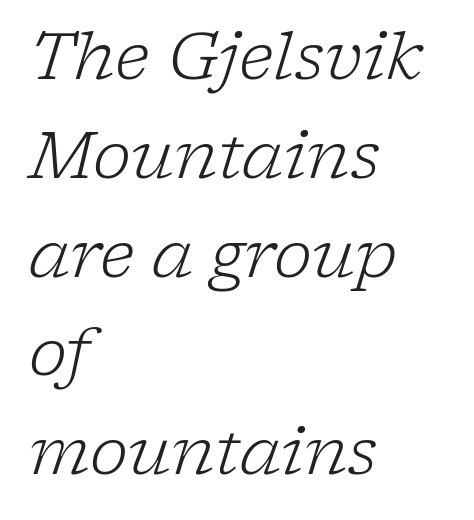
{"serif": "yes", "italic": "yes", "lean": "right", "slant_degrees": 17, "bold": "no", "weight": "light", "width": "normal", "stroke_contrast": "low", "x_height": "medium", "monospaced": "no", "underline": "no", "align": "left", "line_spacing": "normal", "line_spacing_ratio": 1.52, "letter_spacing": "normal", "letter_spacing_em": 0.0, "glyph_px": 65}
